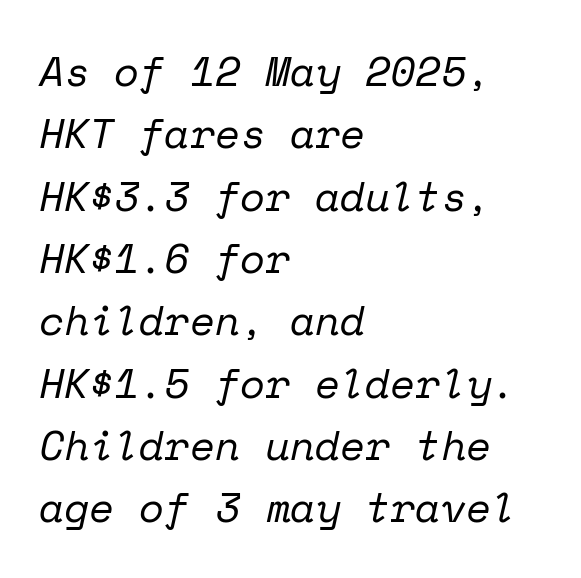
{"serif": "yes", "italic": "yes", "lean": "right", "slant_degrees": 12, "bold": "no", "weight": "regular", "width": "normal", "stroke_contrast": "low", "x_height": "medium", "monospaced": "yes", "underline": "no", "align": "left", "line_spacing": "normal", "line_spacing_ratio": 1.52, "letter_spacing": "normal", "letter_spacing_em": 0.0, "glyph_px": 41}
